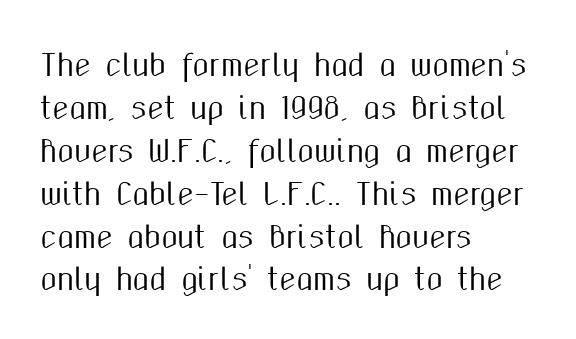
{"serif": "no", "italic": "no", "width": "condensed", "stroke_contrast": "medium", "x_height": "medium", "monospaced": "no", "underline": "no", "align": "left", "line_spacing": "normal", "line_spacing_ratio": 1.43, "letter_spacing": "normal", "letter_spacing_em": 0.0, "glyph_px": 30}
